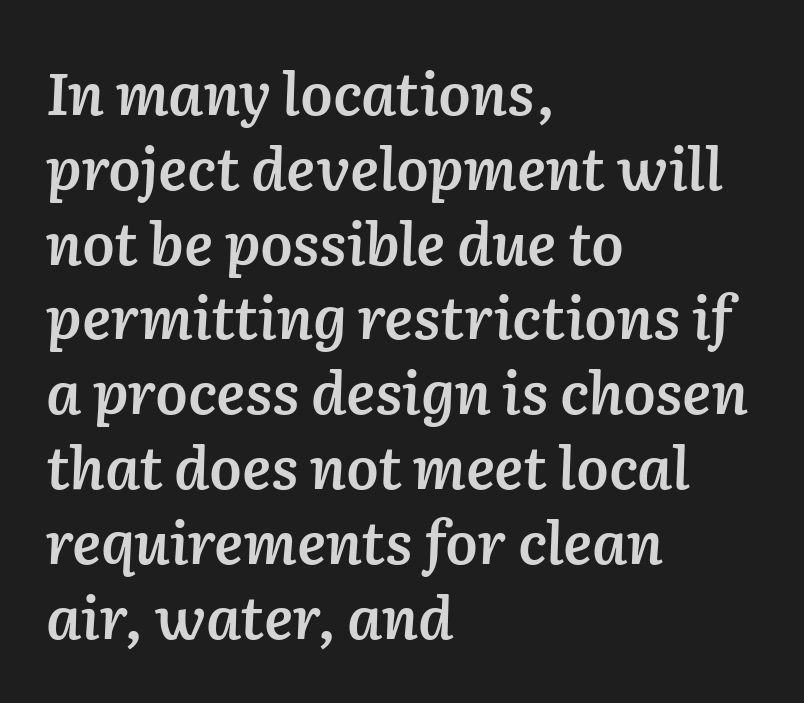
Q: Is the text bold? A: Semi-bold.
Q: Is the text italic (slanted)? A: Yes, it leans right by about 2 degrees.
Q: Is the text underlined? A: No.
Q: How is the paragraph aligned? A: Left-aligned.
Q: Is the spacing between letters normal or unusually wide? A: Normal.
Q: Is the spacing between lines tight, normal or loose? A: Normal.
Q: Width (condensed, normal, or wide)? A: Normal.
Q: Stroke contrast? A: Low.
Q: x-height? A: Medium.
Q: Monospaced? A: No.
